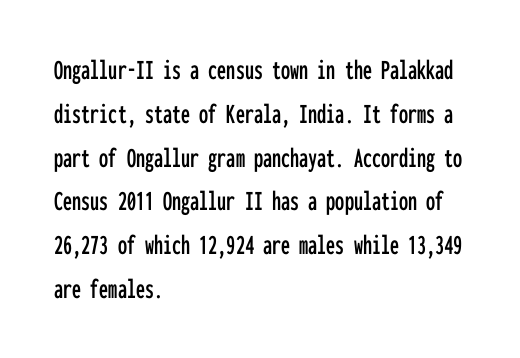
The typeface chosen for these lines omits serifs. Do the characters align in a grid? Yes, the font is monospaced. Underline: absent. You can tell it's not italic because the verticals are truly vertical.
